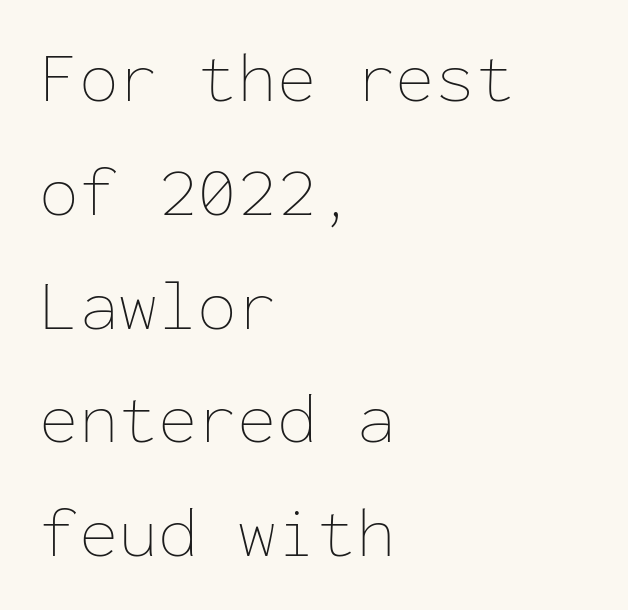
The image shows 72 px thin type, upright, monospaced; set left-aligned, normal line spacing (1.58x), normal letter spacing, not underlined; low stroke contrast and a medium x-height.
